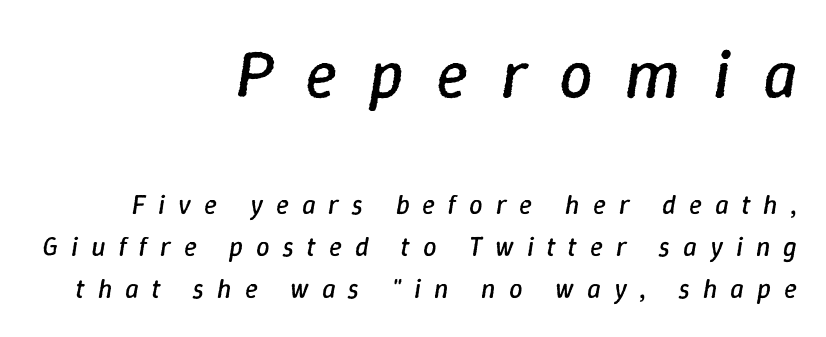
The image shows 67 px regular-weight type, italic (leaning right); set right-aligned, normal line spacing (1.55x), unusually wide letter spacing (+0.48 em), not underlined; the first (top) block is 2.48x larger; low stroke contrast and a medium x-height.
